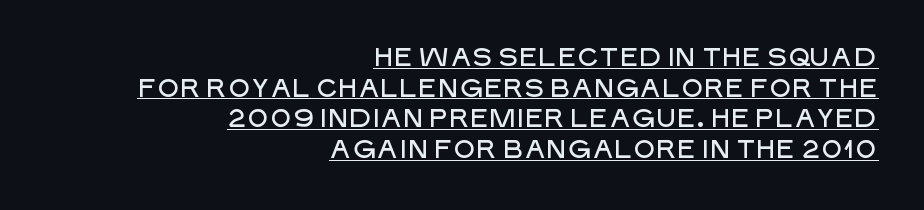
Q: Is the text italic (slanted)? A: No, it is upright.
Q: Is the text underlined? A: Yes.
Q: How is the paragraph aligned? A: Right-aligned.
Q: Is the spacing between letters normal or unusually wide? A: Normal.
